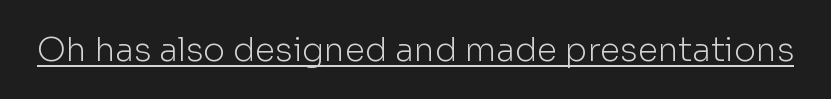
Unlike italic type, these characters show no tilt at all. Do the characters align in a grid? No, the font is proportional. Ink coverage per letter is moderate at most. Nothing sits at the stroke ends, so this counts as sans-serif. Quick note: underline on. These lines keep a tight, regular rhythm from letter to letter.
